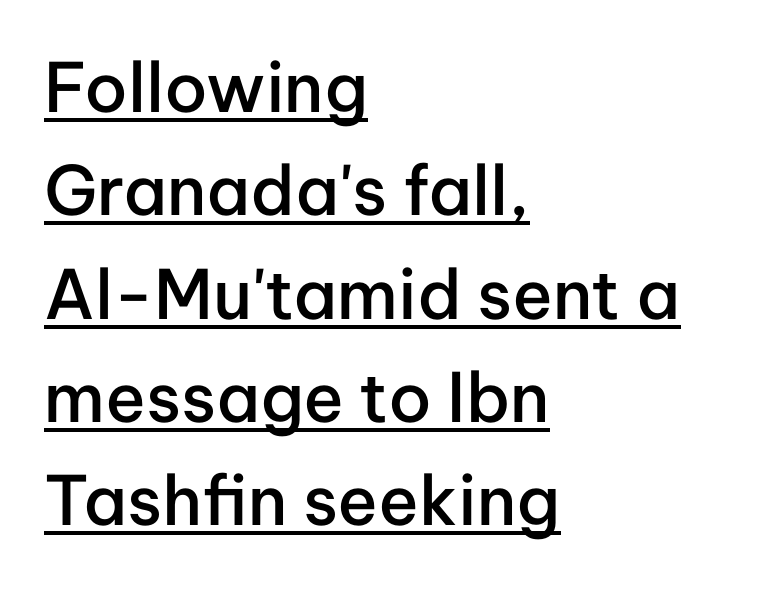
Italic: no, the glyphs are upright roman. Glance below the letters and you will spot a drawn line. Notice the strokes are somewhat thickened but not fully heavy: this is a semibold. A typesetter would call this proportional, since set widths differ per character. Notice how the passage keeps a crisp vertical edge on the left only.
